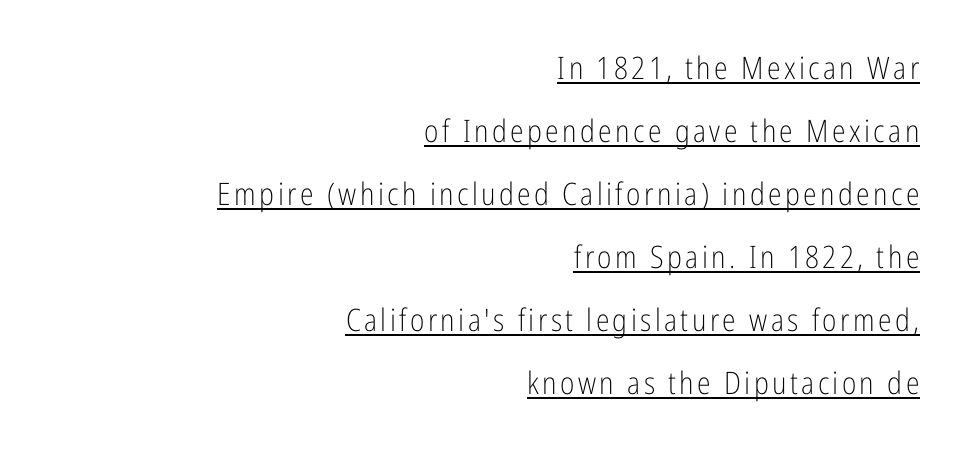
Q: Is the text bold? A: No.
Q: Is the text italic (slanted)? A: No, it is upright.
Q: Is the typeface a serif or a sans-serif typeface? A: Sans-serif.
Q: Is the text underlined? A: Yes.
Q: How is the paragraph aligned? A: Right-aligned.
Q: Is the spacing between lines tight, normal or loose? A: Loose.
Q: Width (condensed, normal, or wide)? A: Condensed.
Q: Stroke contrast? A: Low.
Q: x-height? A: Medium.
Q: Monospaced? A: No.
